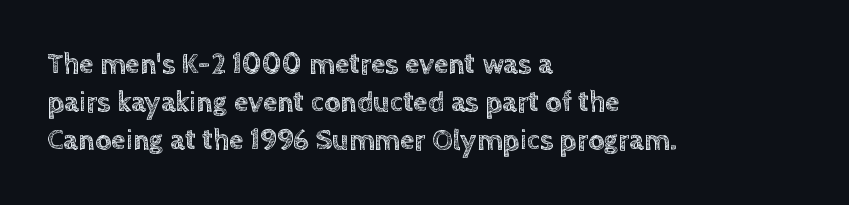
The image shows 29 px text type, upright; set left-aligned, normal line spacing (1.31x), normal letter spacing, not underlined; a large x-height.
